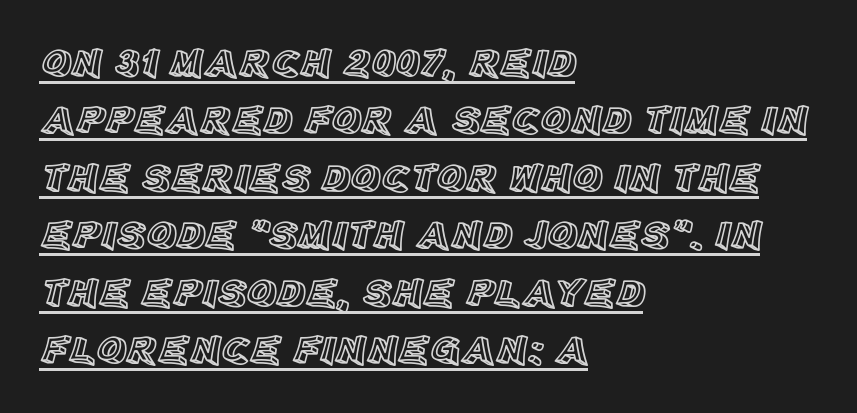
Q: Is the text italic (slanted)? A: Yes.
Q: Is the text underlined? A: Yes.
Q: How is the paragraph aligned? A: Left-aligned.
Q: Is the spacing between letters normal or unusually wide? A: Normal.
Q: Is the spacing between lines tight, normal or loose? A: Normal.
Q: Width (condensed, normal, or wide)? A: Normal.
Q: x-height? A: Large.
Q: Monospaced? A: No.
